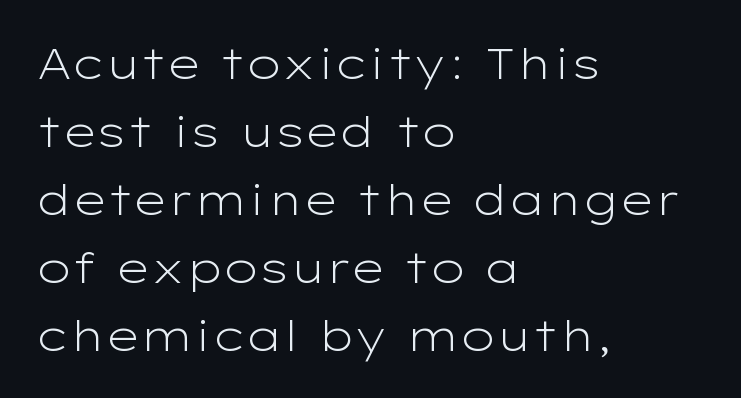
Q: Is the text bold? A: No.
Q: Is the text italic (slanted)? A: No, it is upright.
Q: Is the typeface a serif or a sans-serif typeface? A: Sans-serif.
Q: Is the text underlined? A: No.
Q: How is the paragraph aligned? A: Left-aligned.
Q: Is the spacing between letters normal or unusually wide? A: Normal.
Q: Is the spacing between lines tight, normal or loose? A: Normal.
Q: Width (condensed, normal, or wide)? A: Wide.
Q: Stroke contrast? A: Low.
Q: x-height? A: Medium.
Q: Monospaced? A: No.
